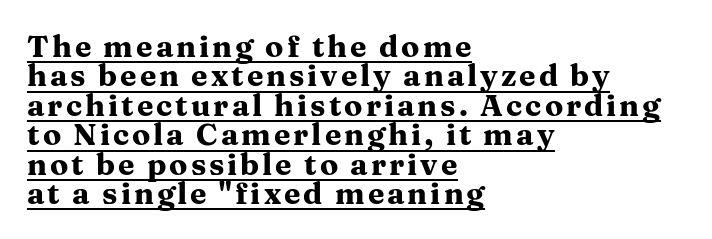
Q: Is the text bold? A: Yes.
Q: Is the text italic (slanted)? A: No, it is upright.
Q: Is the typeface a serif or a sans-serif typeface? A: Serif.
Q: Is the text underlined? A: Yes.
Q: How is the paragraph aligned? A: Left-aligned.
Q: Is the spacing between lines tight, normal or loose? A: Tight.
Q: Width (condensed, normal, or wide)? A: Wide.
Q: Stroke contrast? A: Medium.
Q: x-height? A: Medium.
Q: Monospaced? A: No.
